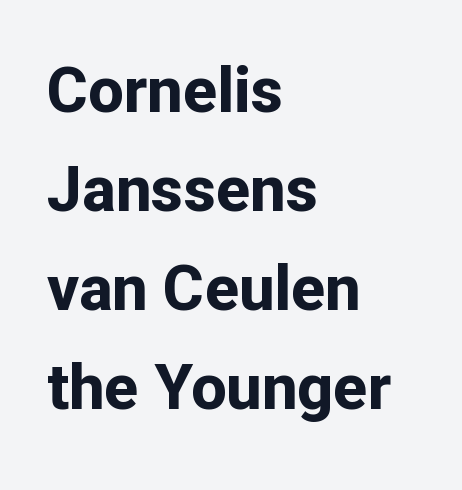
Q: Is the text bold? A: Yes.
Q: Is the text italic (slanted)? A: No, it is upright.
Q: Is the typeface a serif or a sans-serif typeface? A: Sans-serif.
Q: Is the text underlined? A: No.
Q: How is the paragraph aligned? A: Left-aligned.
Q: Is the spacing between letters normal or unusually wide? A: Normal.
Q: Is the spacing between lines tight, normal or loose? A: Normal.
Q: Width (condensed, normal, or wide)? A: Normal.
Q: Stroke contrast? A: Low.
Q: x-height? A: Medium.
Q: Monospaced? A: No.
